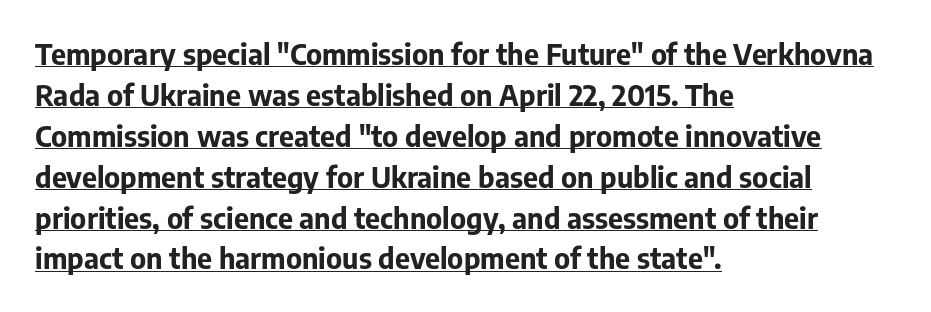
The image shows 29 px bold sans-serif type, upright; set left-aligned, normal line spacing (1.41x), normal letter spacing, underlined; low stroke contrast and a medium x-height.
